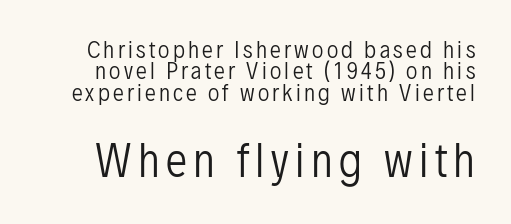
The image shows 43 px regular-weight, condensed sans-serif type, upright; set tight line spacing (0.97x), not underlined; the second (bottom) block is 1.95x larger; low stroke contrast and a medium x-height.
